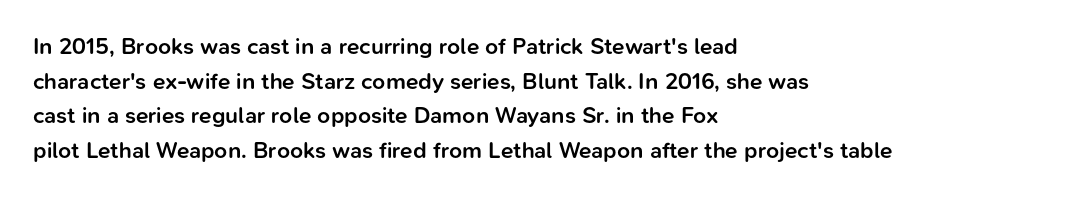
Q: Is the text bold? A: Semi-bold.
Q: Is the text italic (slanted)? A: No, it is upright.
Q: Is the text underlined? A: No.
Q: How is the paragraph aligned? A: Left-aligned.
Q: Is the spacing between letters normal or unusually wide? A: Normal.
Q: Is the spacing between lines tight, normal or loose? A: Normal.
